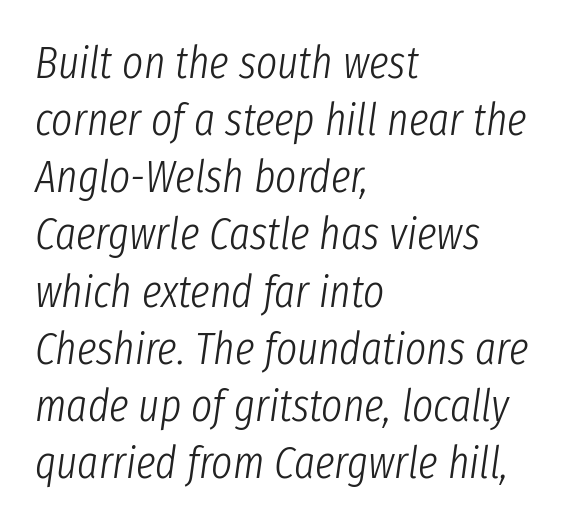
Notice how descenders clear the ascenders below comfortably — that's standard leading. Every row of glyphs begins at an identical x-position on the left. Is this a fixed-width face? No — the glyphs have proportional, varying widths. The words here are not underlined.
